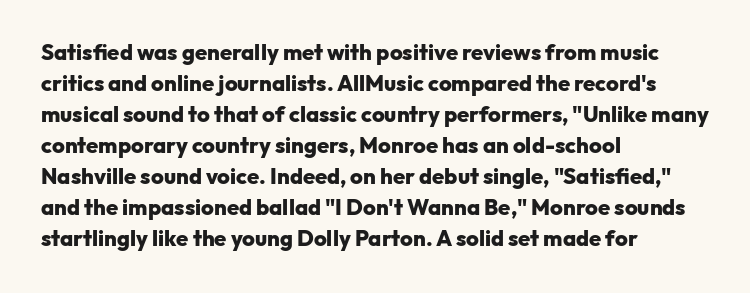
Q: Is the text bold? A: Yes.
Q: Is the text italic (slanted)? A: No, it is upright.
Q: Is the text underlined? A: No.
Q: How is the paragraph aligned? A: Left-aligned.
Q: Is the spacing between letters normal or unusually wide? A: Normal.
Q: Is the spacing between lines tight, normal or loose? A: Normal.
